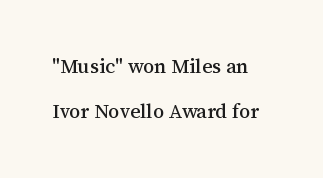
In terms of leading, this rendering errs on the spacious side. The gaps between neighbouring characters are ordinary and unremarkable. Nope, not italic — everything's standing straight. Descender tails drop into unmarked territory.
